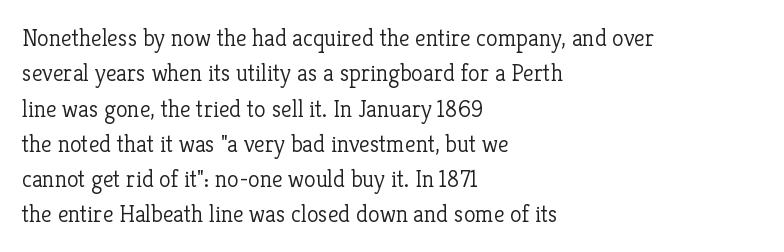
The image shows 24 px text type, upright; set left-aligned, normal line spacing (1.47x), normal letter spacing, not underlined.
